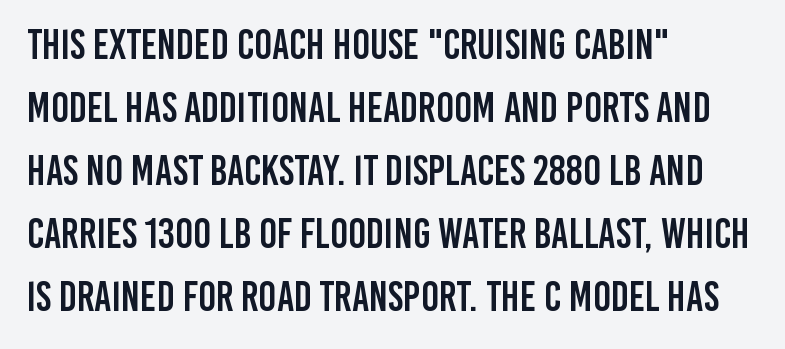
Type without underlining. How are the letters spaced? Ordinarily, with no added tracking. Nothing sits at the stroke ends, so this counts as sans-serif. You could not count columns in this text — the font is proportionally spaced.
